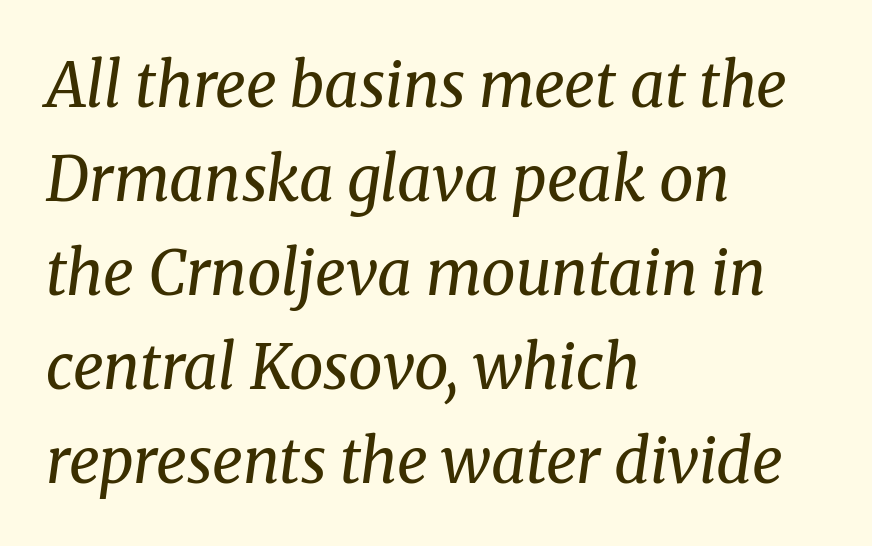
Heft: none added — not bold. Has an underline been added? It has not. The type is set solid horizontally, with unmodified tracking. Notice how descenders clear the ascenders below comfortably — that's standard leading. Each letter's strokes conclude with small projecting serifs.
